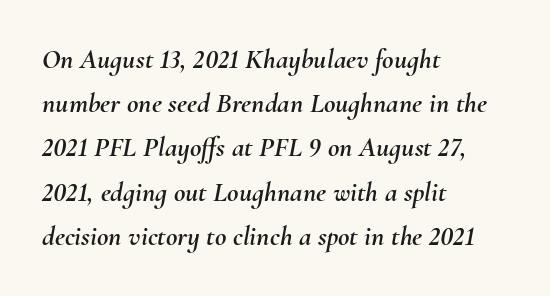
No extra tracking has been applied to these lines. This rendering uses left alignment, leaving the right contour irregular. The font's italic variant was chosen for this text. Normally led — the rows are evenly, conventionally spaced.
